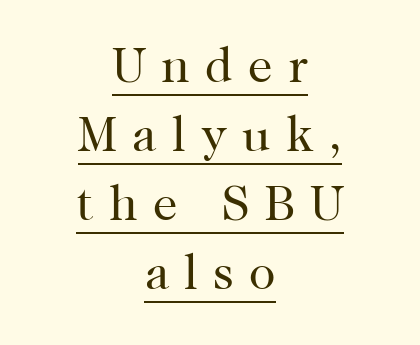
Designer's note — italics off, roman on. Does the copy run flush right? No — it is centered line by line. A typesetter would call this leading conventional body-copy spacing. Little horizontal feet cap the strokes, marking this as serif type. Note the varied advance widths — an 'i' is clearly narrower than an 'm'. Here the glyphs are tracked loosely, breaking word shapes into spaced letters.
